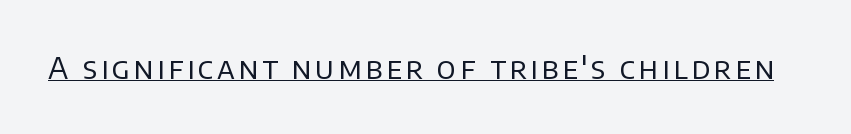
The image shows 30 px regular-weight sans-serif type, upright; set underlined; low stroke contrast and a large x-height.
